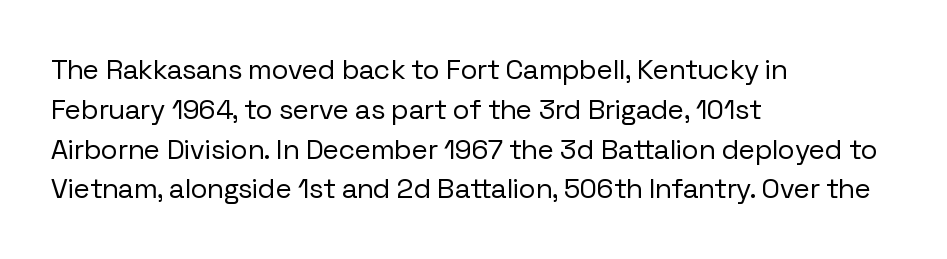
The lines sit at an ordinary, default distance from one another. This is roman type, the default non-slanted kind. You can tell from the bare stems that sans-serif type was used. Beneath every word, the page is bare.
